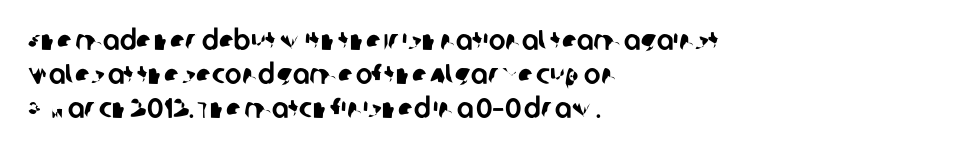
A clean baseline with only descenders dipping below it. Character widths vary here, with narrow letters taking less room than wide ones. If you drew a ruler down the left edge, every line would touch it. Is this a sans? Yes — the strokes have no serifs. No extra tracking has been applied to these lines.
